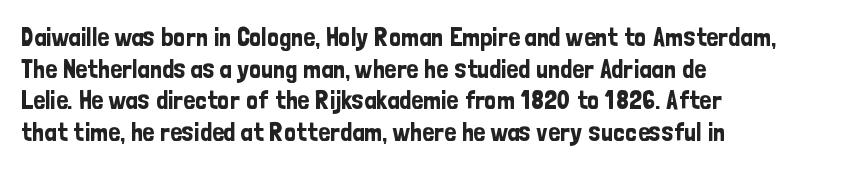
{"italic": "no", "underline": "no", "align": "left", "line_spacing_ratio": 1.22, "letter_spacing": "normal", "letter_spacing_em": 0.0, "glyph_px": 26}
